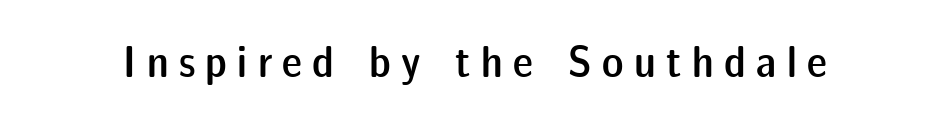
{"serif": "no", "italic": "no", "bold": "semi", "weight": "semibold", "width": "normal", "stroke_contrast": "low", "x_height": "medium", "monospaced": "no", "underline": "no", "letter_spacing": "wide", "letter_spacing_em": 0.23, "glyph_px": 45}
